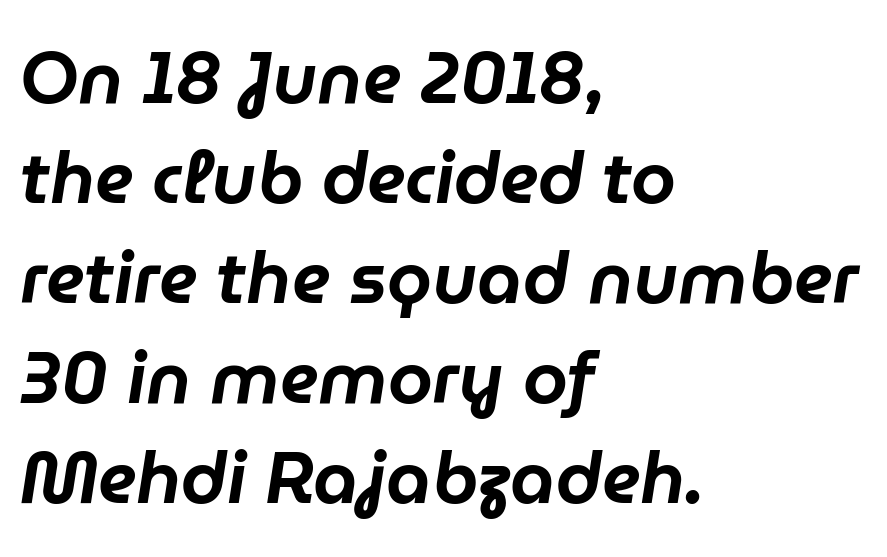
The image shows 72 px text type, italic (leaning right); set left-aligned, normal line spacing (1.39x), normal letter spacing, not underlined; low stroke contrast and a medium x-height.
